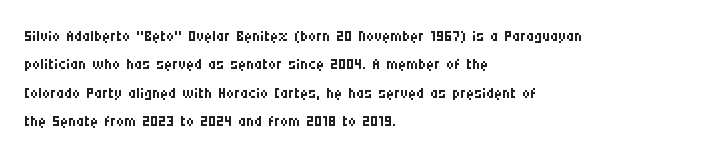
Q: Is the text bold? A: No.
Q: Is the text italic (slanted)? A: No, it is upright.
Q: Is the text underlined? A: No.
Q: How is the paragraph aligned? A: Left-aligned.
Q: Is the spacing between letters normal or unusually wide? A: Normal.
Q: Is the spacing between lines tight, normal or loose? A: Normal.
